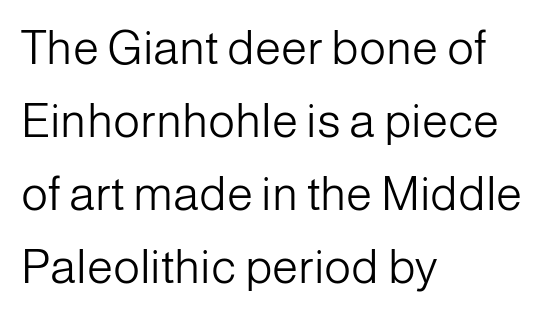
{"serif": "no", "italic": "no", "bold": "no", "weight": "light", "width": "normal", "stroke_contrast": "low", "x_height": "medium", "monospaced": "no", "underline": "no", "align": "left", "line_spacing": "normal", "line_spacing_ratio": 1.55, "letter_spacing": "normal", "letter_spacing_em": 0.0, "glyph_px": 47}
